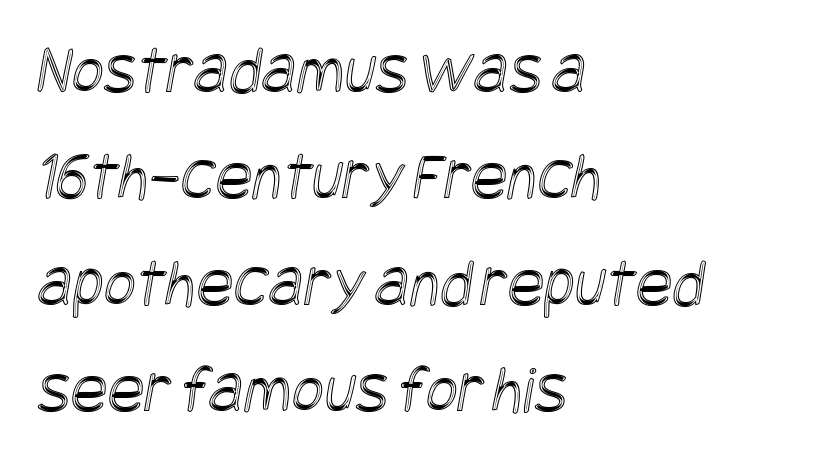
{"width": "condensed", "x_height": "large", "underline": "no", "align": "left", "line_spacing": "normal", "line_spacing_ratio": 1.54, "letter_spacing": "normal", "letter_spacing_em": 0.0, "glyph_px": 69}
